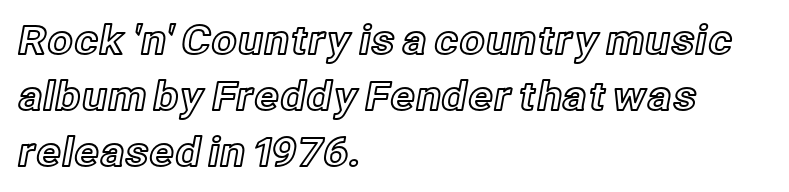
The image shows 40 px text type; set left-aligned, normal line spacing (1.4x), normal letter spacing, not underlined; a medium x-height.
